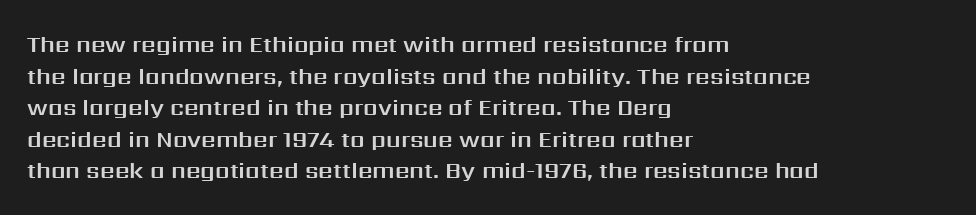
The letterforms sit shoulder to shoulder at normal distance. The paragraph has a hard left edge and a soft right edge. A clean baseline with only descenders dipping below it. No italicization has been applied; the sample stays upright.
